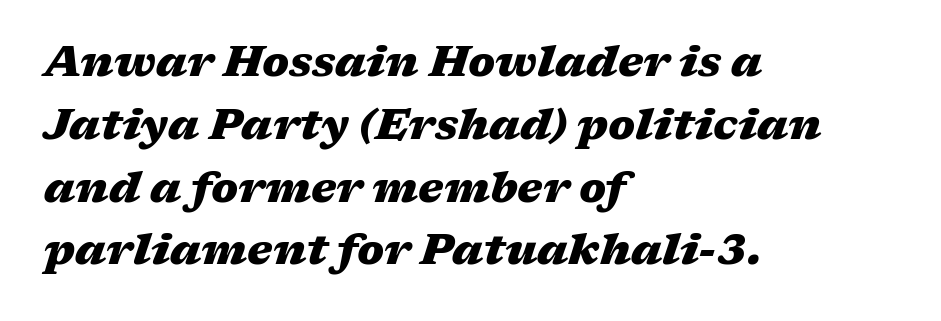
Q: Is the text bold? A: Yes.
Q: Is the text italic (slanted)? A: Yes, it leans right by about 17 degrees.
Q: Is the text underlined? A: No.
Q: How is the paragraph aligned? A: Left-aligned.
Q: Is the spacing between letters normal or unusually wide? A: Normal.
Q: Is the spacing between lines tight, normal or loose? A: Normal.
Q: Width (condensed, normal, or wide)? A: Wide.
Q: Stroke contrast? A: Medium.
Q: x-height? A: Medium.
Q: Monospaced? A: No.
